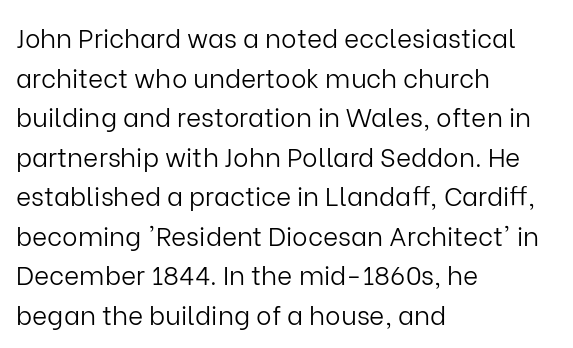
{"italic": "no", "bold": "no", "underline": "no", "align": "left", "line_spacing": "normal", "line_spacing_ratio": 1.52, "letter_spacing": "normal", "letter_spacing_em": 0.0, "glyph_px": 26}
